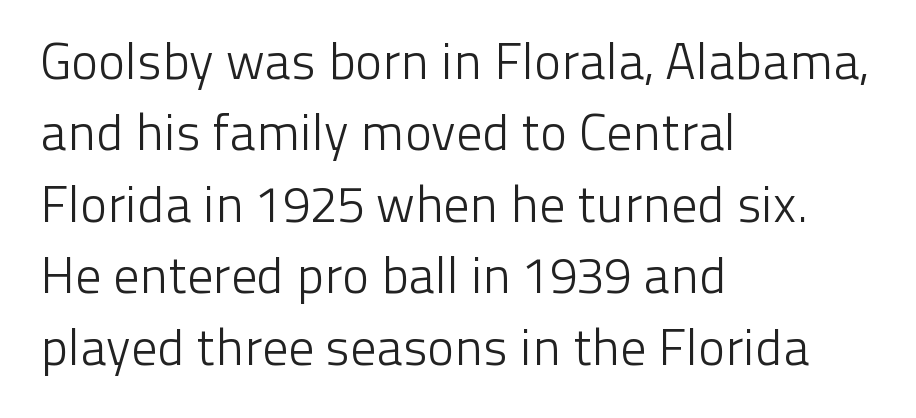
The image shows 51 px light sans-serif type, upright; set left-aligned, normal line spacing (1.4x), normal letter spacing, not underlined; low stroke contrast and a medium x-height.
